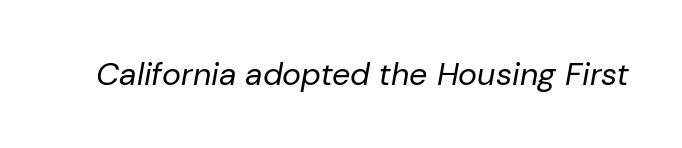
These lines are rendered in a variable-pitch font. How are the letters spaced? Ordinarily, with no added tracking. You can tell it's italic because the verticals aren't actually vertical. The strip under each line holds only bare page. Weight: regular or lighter.
